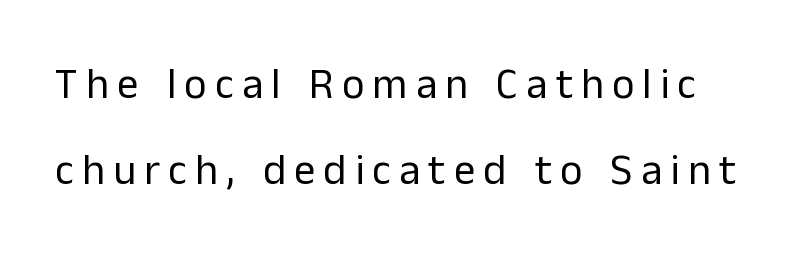
The strip under each line holds only bare page. The face looks like a standard text weight, possibly lighter. The leading is generous, giving the passage an open texture. To sum up the face: it is a sans, with no serifs.
